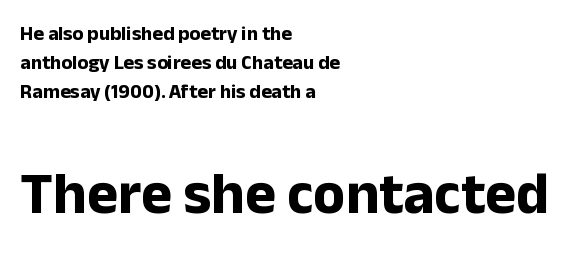
A student would notice the bottom passage is typeset larger than what precedes it. The passage shown is emphatically bold. Compared with typical body copy, the letter spacing here is the same. The typography opts for an upright posture over an oblique one. Do the characters align in a grid? No, the font is proportional.
